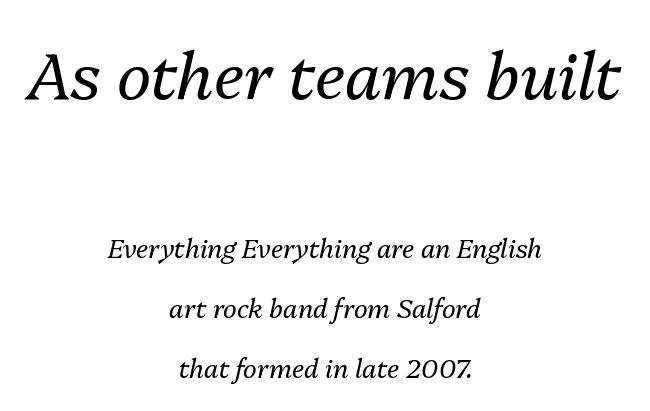
This sample is center-justified, so both line endings float freely. Successive baselines arrive slowly, with a big drop between each. These lines are rendered in a variable-pitch font. The initial chunk of copy outweighs the following chunk in type size. The text carries the slant typical of an italic or oblique font.
